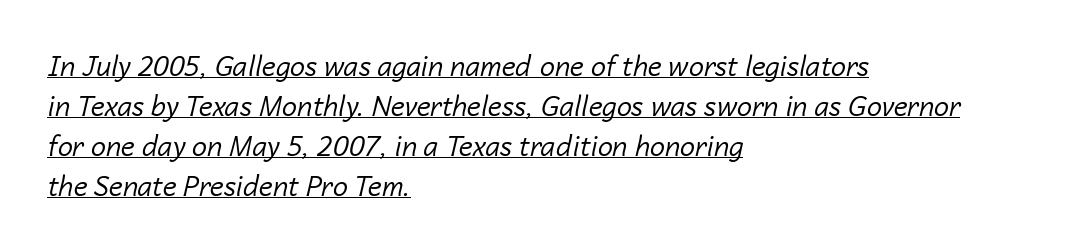
Q: Is the text bold? A: No.
Q: Is the text italic (slanted)? A: Yes, it leans right by about 14 degrees.
Q: Is the text underlined? A: Yes.
Q: How is the paragraph aligned? A: Left-aligned.
Q: Is the spacing between letters normal or unusually wide? A: Normal.
Q: Is the spacing between lines tight, normal or loose? A: Normal.
